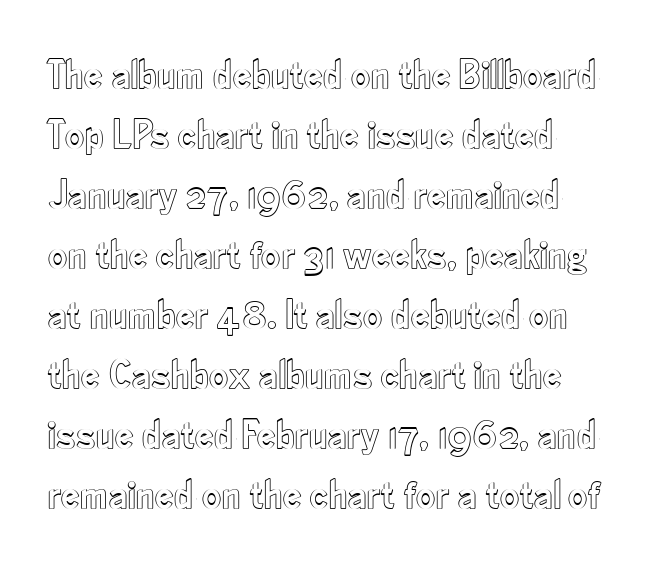
The image shows 42 px condensed type, upright; set normal line spacing (1.43x), normal letter spacing, not underlined; a small x-height.
